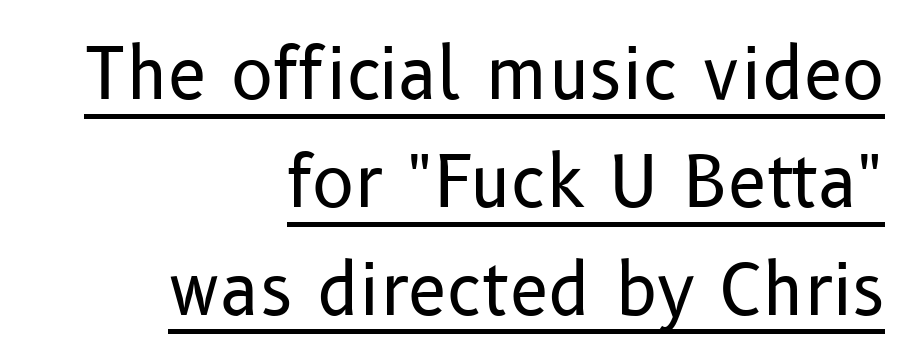
Q: Is the text bold? A: No.
Q: Is the text italic (slanted)? A: No, it is upright.
Q: Is the typeface a serif or a sans-serif typeface? A: Sans-serif.
Q: Is the text underlined? A: Yes.
Q: How is the paragraph aligned? A: Right-aligned.
Q: Is the spacing between letters normal or unusually wide? A: Normal.
Q: Is the spacing between lines tight, normal or loose? A: Normal.
Q: Width (condensed, normal, or wide)? A: Normal.
Q: Stroke contrast? A: Low.
Q: x-height? A: Medium.
Q: Monospaced? A: No.
